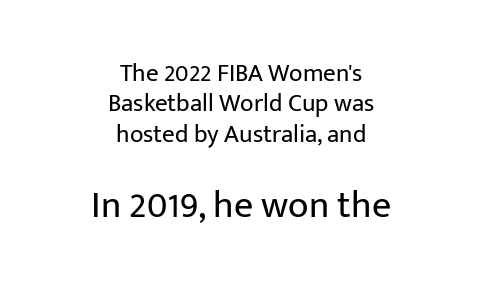
{"serif": "no", "italic": "no", "bold": "no", "weight": "regular", "width": "normal", "stroke_contrast": "low", "x_height": "medium", "monospaced": "no", "underline": "no", "align": "center", "line_spacing_ratio": 1.22, "letter_spacing": "normal", "letter_spacing_em": 0.0, "larger_block": "second", "size_ratio": 1.52, "glyph_px": 38}
